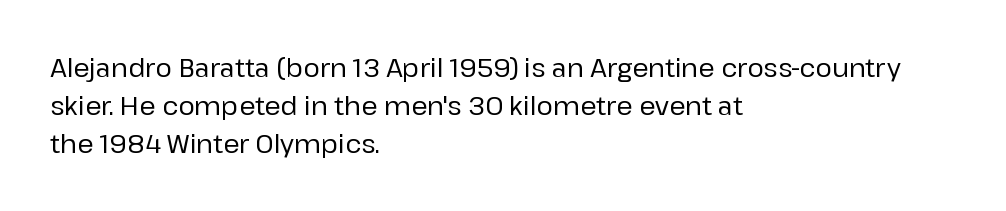
Plain, unruled lines of type. Each word holds together tightly as a unit, with standard inter-letter gaps. Every row of glyphs begins at an identical x-position on the left. Leading matches the norm, producing a regular column.
